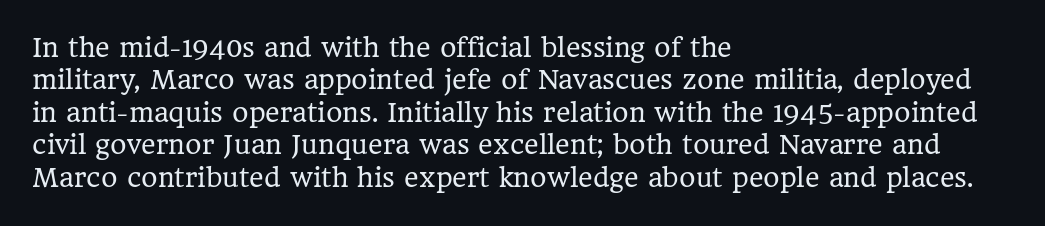
Q: Is the text bold? A: No.
Q: Is the text italic (slanted)? A: No, it is upright.
Q: Is the text underlined? A: No.
Q: How is the paragraph aligned? A: Left-aligned.
Q: Is the spacing between letters normal or unusually wide? A: Normal.
Q: Is the spacing between lines tight, normal or loose? A: Normal.
